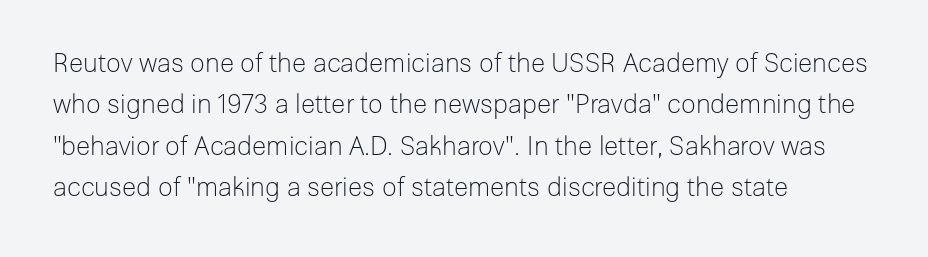
Each stroke keeps to a modest, everyday thickness or less. Whoever set this chose a conventional vertical rhythm. Caption: multi-line text, flush left, ragged right. Underlining? Definitely not there.
